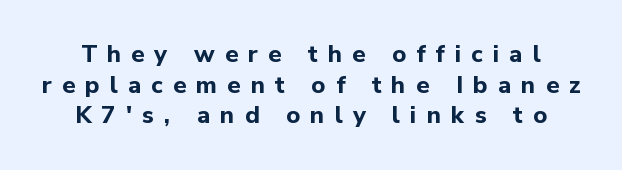
{"italic": "no", "bold": "yes", "underline": "no", "line_spacing": "normal", "line_spacing_ratio": 1.28, "letter_spacing": "wide", "letter_spacing_em": 0.42, "glyph_px": 24}
